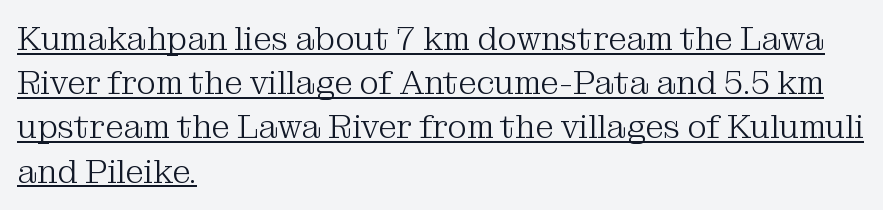
The typeface has the unassuming heft of standard copy or less. Summary of vertical rhythm: regular, with standard interline spacing. The setting favours the left margin, as ordinary paragraphs usually do. Nobody touched the tracking dial on this one.
